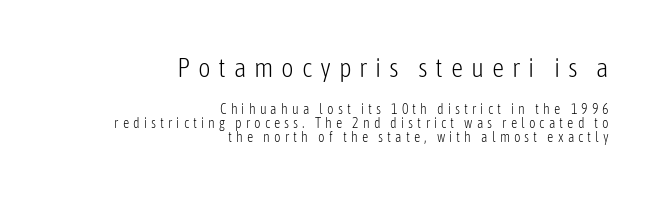
The image shows 27 px text type, upright; set right-aligned, tight line spacing (1.01x), unusually wide letter spacing (+0.29 em), not underlined; the first (top) block is 1.93x larger.
